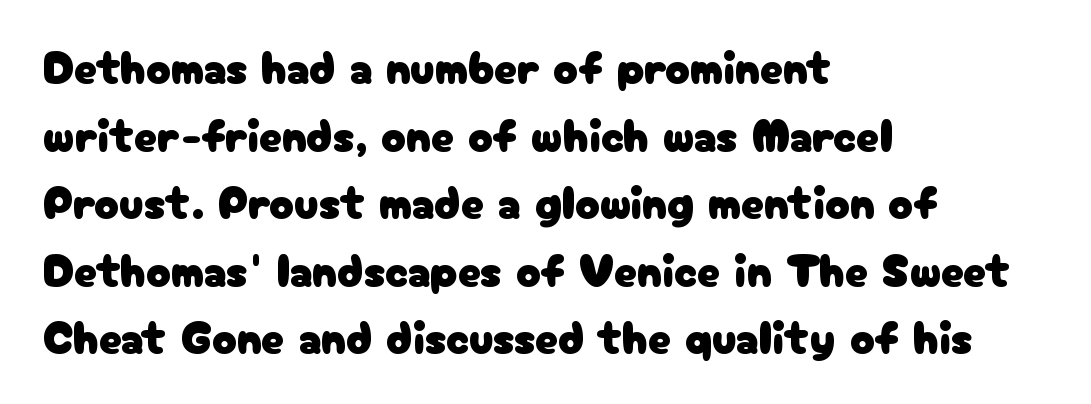
{"serif": "no", "italic": "no", "width": "normal", "stroke_contrast": "low", "x_height": "medium", "monospaced": "no", "underline": "no", "align": "left", "line_spacing": "normal", "line_spacing_ratio": 1.47, "letter_spacing": "normal", "letter_spacing_em": 0.0, "glyph_px": 46}
